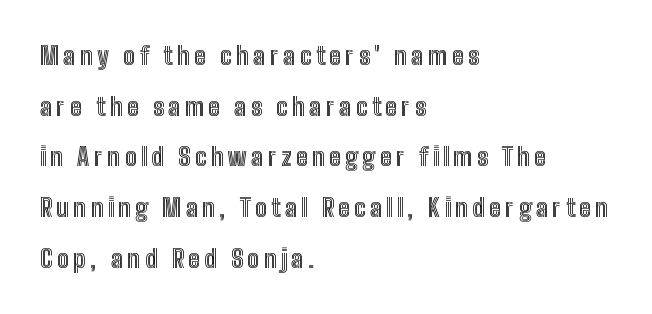
The image shows 25 px text type, upright; set left-aligned, loose line spacing (2.03x), not underlined.
